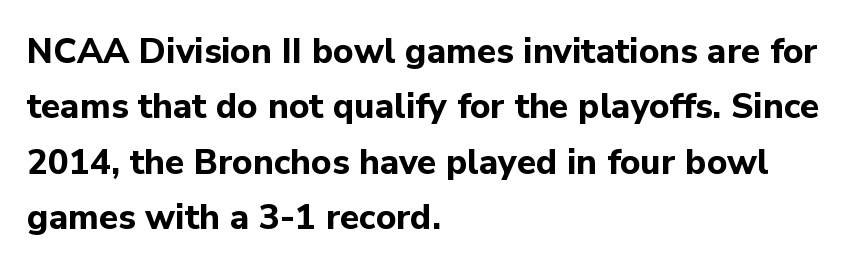
{"serif": "no", "italic": "no", "bold": "yes", "weight": "bold", "width": "normal", "stroke_contrast": "low", "x_height": "medium", "monospaced": "no", "underline": "no", "align": "left", "line_spacing": "normal", "line_spacing_ratio": 1.58, "letter_spacing": "normal", "letter_spacing_em": 0.0, "glyph_px": 35}
